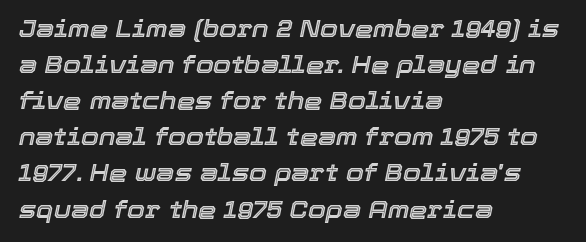
Notice how descenders clear the ascenders below comfortably — that's standard leading. Rendered with sloped, italic letterforms. The zone under the glyphs is completely vacant. Standard letterfit; no display-style spreading of the glyphs.
